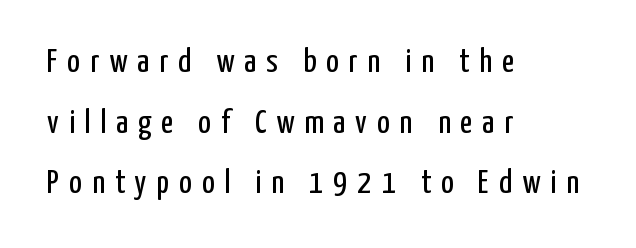
Posture: vertical. Nope, no serifs anywhere on these letters. The paragraph shown leans on its left margin. Students, note that the glyphs here are deliberately spaced far apart. Varying glyph widths throughout — classic text-font behaviour.
